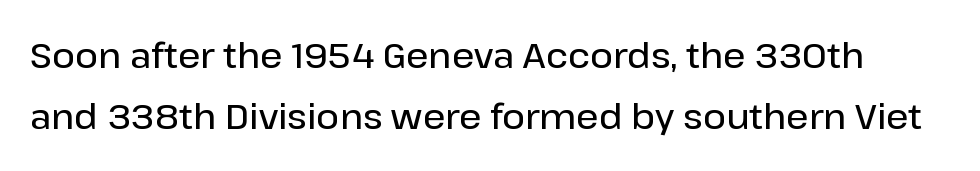
Q: Is the text bold? A: Semi-bold.
Q: Is the text italic (slanted)? A: No, it is upright.
Q: Is the typeface a serif or a sans-serif typeface? A: Sans-serif.
Q: Is the text underlined? A: No.
Q: Is the spacing between letters normal or unusually wide? A: Normal.
Q: Width (condensed, normal, or wide)? A: Normal.
Q: Stroke contrast? A: Low.
Q: x-height? A: Medium.
Q: Monospaced? A: No.
